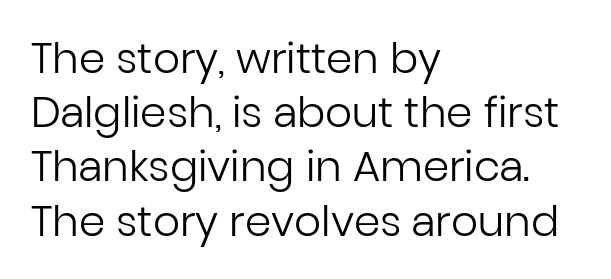
Q: Is the text bold? A: No.
Q: Is the text italic (slanted)? A: No, it is upright.
Q: Is the typeface a serif or a sans-serif typeface? A: Sans-serif.
Q: Is the text underlined? A: No.
Q: How is the paragraph aligned? A: Left-aligned.
Q: Is the spacing between letters normal or unusually wide? A: Normal.
Q: Is the spacing between lines tight, normal or loose? A: Normal.
Q: Width (condensed, normal, or wide)? A: Normal.
Q: Stroke contrast? A: Low.
Q: x-height? A: Medium.
Q: Monospaced? A: No.
